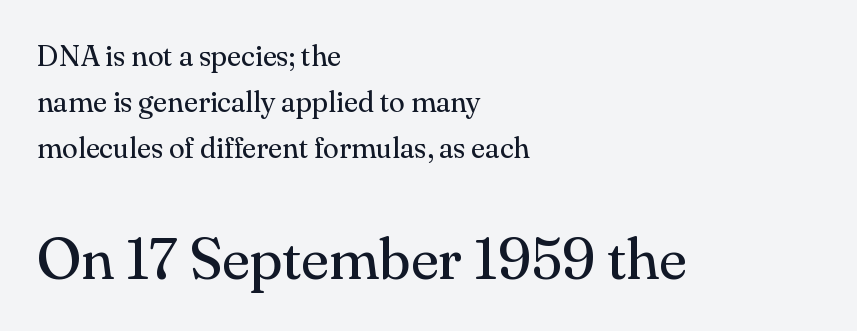
The specimen reads as upright at a glance. The emphasis by scale lands on block number two, below. Here the designer chose a conventional face with non-uniform glyph widths. Horizontally, the lines are justified to the leading edge only.
